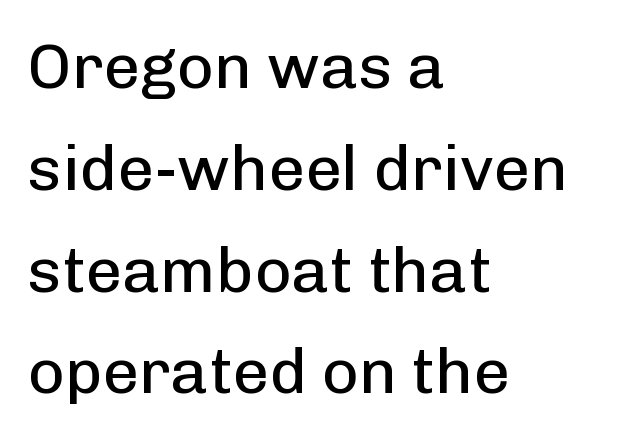
{"serif": "no", "italic": "no", "bold": "no", "weight": "regular", "width": "normal", "stroke_contrast": "low", "x_height": "medium", "monospaced": "no", "underline": "no", "align": "left", "line_spacing": "normal", "line_spacing_ratio": 1.59, "letter_spacing": "normal", "letter_spacing_em": 0.0, "glyph_px": 64}
